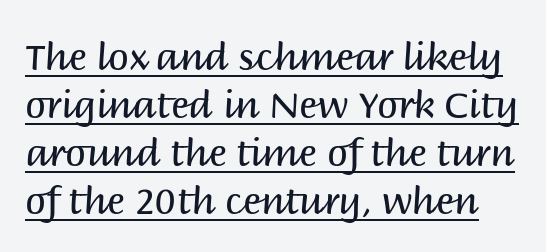
{"serif": "no", "bold": "no", "weight": "regular", "width": "normal", "stroke_contrast": "medium", "x_height": "large", "monospaced": "no", "underline": "yes", "line_spacing": "normal", "line_spacing_ratio": 1.3, "letter_spacing": "normal", "letter_spacing_em": 0.0, "glyph_px": 37}
